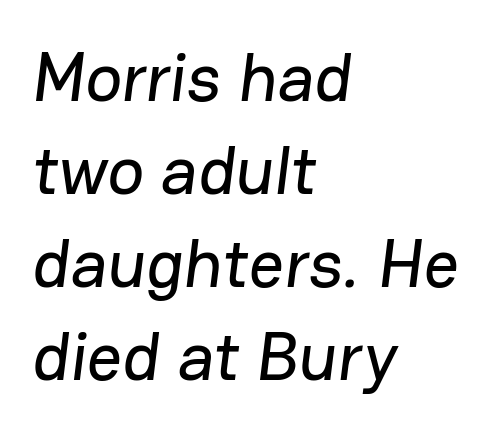
The image shows 69 px sans-serif type; set left-aligned, normal line spacing (1.35x), normal letter spacing, not underlined; low stroke contrast and a medium x-height.
